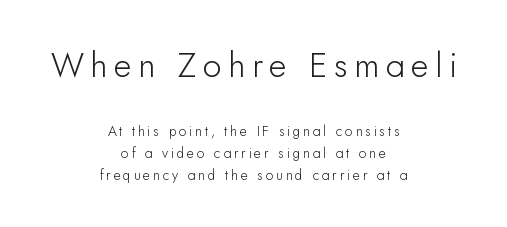
The image shows 34 px sans-serif type, upright; set centered, normal line spacing (1.58x), not underlined; the first (top) block is 2.43x larger; low stroke contrast and a small x-height.
